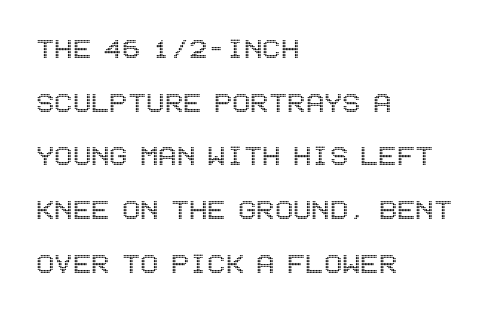
Q: Is the text italic (slanted)? A: No, it is upright.
Q: Is the text underlined? A: No.
Q: How is the paragraph aligned? A: Left-aligned.
Q: Is the spacing between letters normal or unusually wide? A: Normal.
Q: Is the spacing between lines tight, normal or loose? A: Normal.
Q: Width (condensed, normal, or wide)? A: Condensed.
Q: x-height? A: Large.
